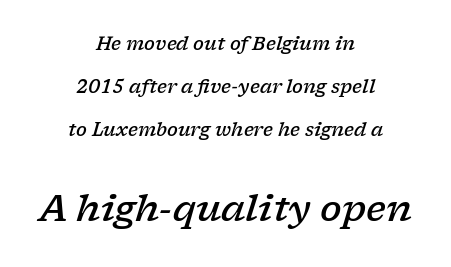
Neither beginnings nor endings align; midpoints do. The following chunk of copy outweighs the initial chunk in type size. Decoration check: the copy has no underline. Slanted lettering throughout. A typesetter would call this proportional, since set widths differ per character.
